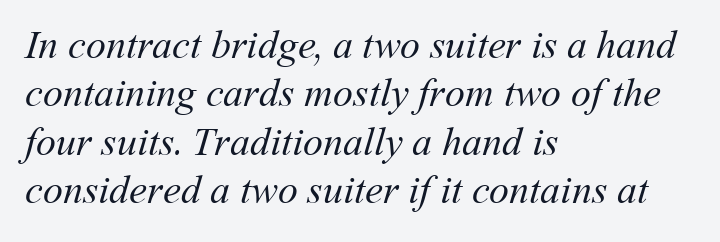
Q: Is the text bold? A: No.
Q: Is the text underlined? A: No.
Q: How is the paragraph aligned? A: Left-aligned.
Q: Is the spacing between letters normal or unusually wide? A: Normal.
Q: Width (condensed, normal, or wide)? A: Normal.
Q: Stroke contrast? A: Medium.
Q: x-height? A: Medium.
Q: Monospaced? A: No.
